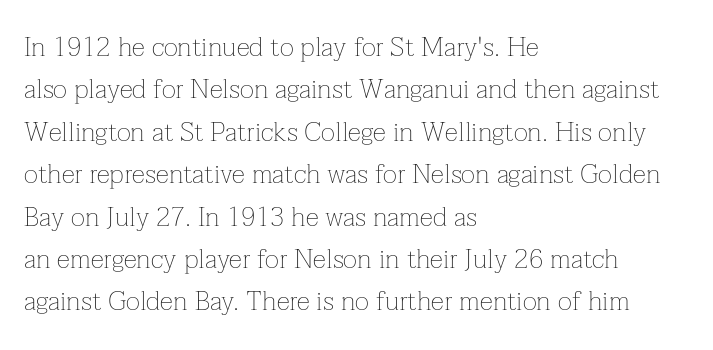
The image shows 27 px text type, upright; set left-aligned, normal line spacing (1.57x), normal letter spacing, not underlined.
